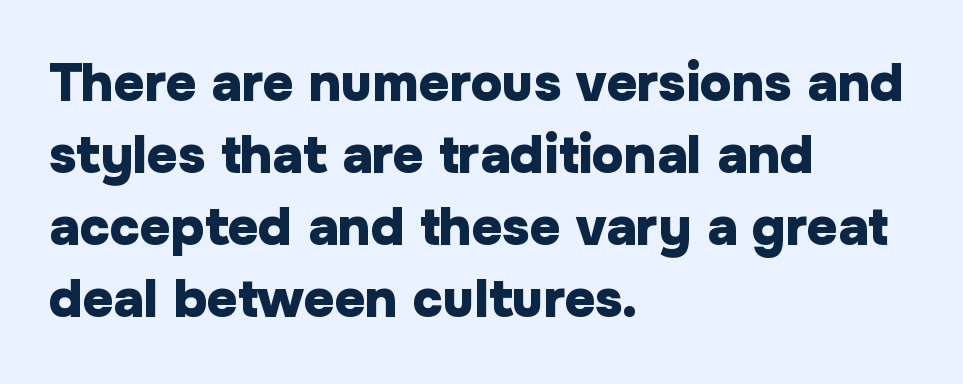
Q: Is the text bold? A: Yes.
Q: Is the text italic (slanted)? A: No, it is upright.
Q: Is the typeface a serif or a sans-serif typeface? A: Sans-serif.
Q: Is the text underlined? A: No.
Q: How is the paragraph aligned? A: Left-aligned.
Q: Is the spacing between letters normal or unusually wide? A: Normal.
Q: Is the spacing between lines tight, normal or loose? A: Normal.
Q: Width (condensed, normal, or wide)? A: Normal.
Q: Stroke contrast? A: Low.
Q: x-height? A: Medium.
Q: Monospaced? A: No.
